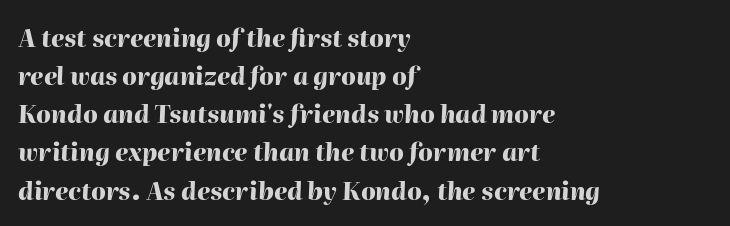
The image shows 24 px bold type, italic (leaning right); set left-aligned, normal line spacing (1.59x), normal letter spacing, not underlined.
